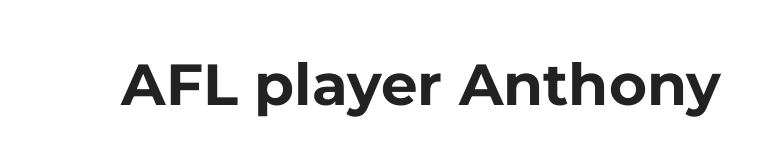
Proportional: the letters do not fall into vertical columns. These lines were composed using upright roman letters. Quick note: underline off. Look at the bottom of the vertical strokes: they stop flat, with no serifs. Look at the stroke-to-counter ratio: heavy, a bold.
